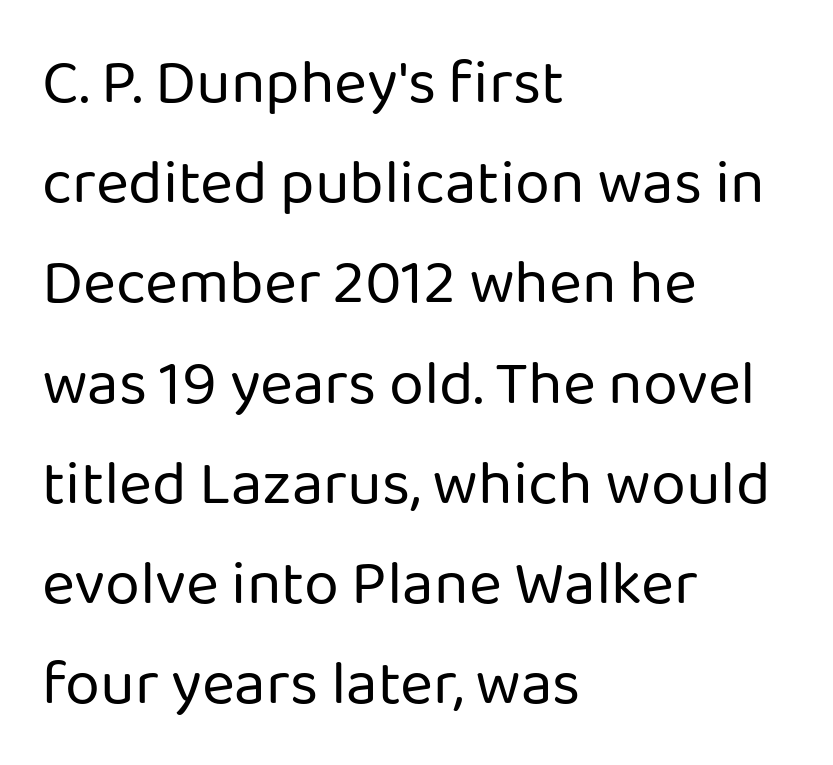
{"serif": "no", "italic": "no", "bold": "no", "weight": "regular", "width": "normal", "stroke_contrast": "low", "x_height": "medium", "monospaced": "no", "underline": "no", "align": "left", "line_spacing": "normal", "line_spacing_ratio": 1.59, "letter_spacing": "normal", "letter_spacing_em": 0.0, "glyph_px": 63}
